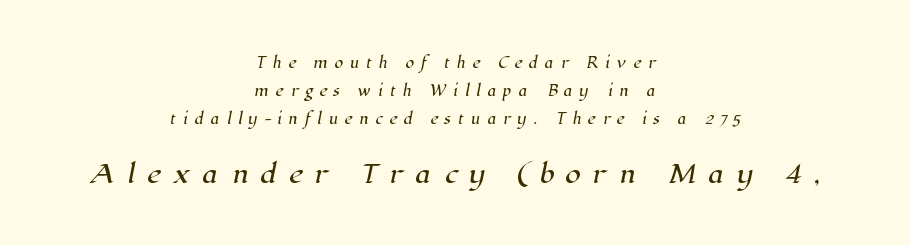
{"underline": "no", "align": "center", "line_spacing": "loose", "line_spacing_ratio": 1.99, "letter_spacing": "wide", "letter_spacing_em": 0.47, "larger_block": "second", "size_ratio": 1.79, "glyph_px": 25}
